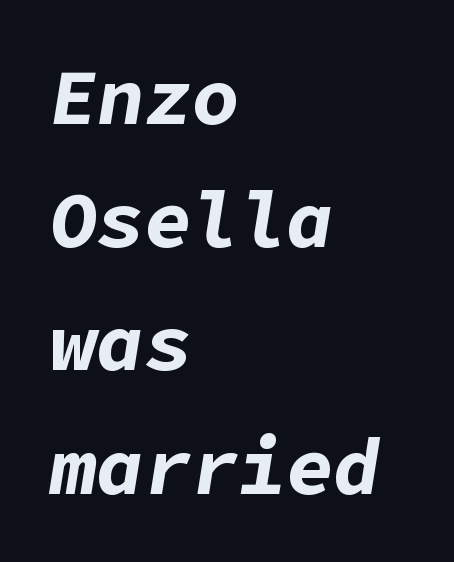
Q: Is the text bold? A: Yes.
Q: Is the text italic (slanted)? A: Yes, it leans right by about 9 degrees.
Q: Is the text underlined? A: No.
Q: How is the paragraph aligned? A: Left-aligned.
Q: Is the spacing between letters normal or unusually wide? A: Normal.
Q: Is the spacing between lines tight, normal or loose? A: Normal.
Q: Width (condensed, normal, or wide)? A: Normal.
Q: Stroke contrast? A: Low.
Q: x-height? A: Medium.
